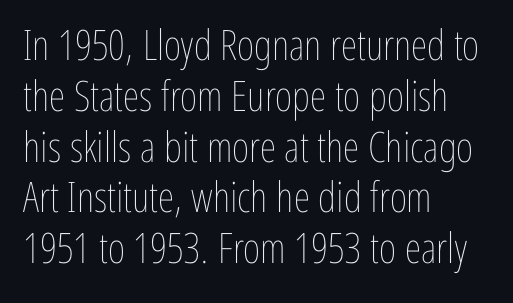
The image shows 42 px thin, condensed type, upright; set left-aligned, line spacing 1.21x, normal letter spacing, not underlined; low stroke contrast and a medium x-height.
